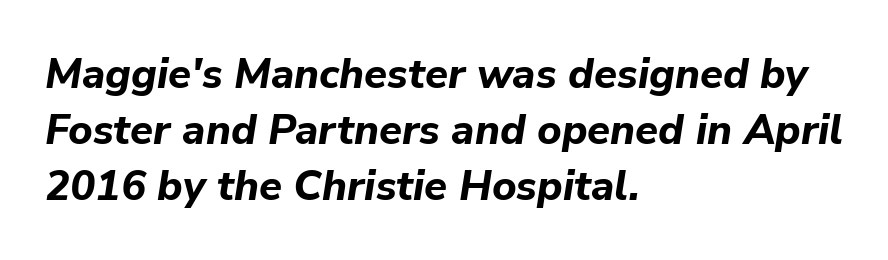
The image shows 42 px bold type, italic (leaning right); set left-aligned, normal line spacing (1.33x), normal letter spacing, not underlined; low stroke contrast and a medium x-height.
